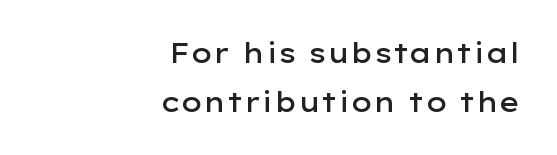
Q: Is the text bold? A: Semi-bold.
Q: Is the text italic (slanted)? A: No, it is upright.
Q: Is the text underlined? A: No.
Q: How is the paragraph aligned? A: Right-aligned.
Q: Is the spacing between letters normal or unusually wide? A: Normal.
